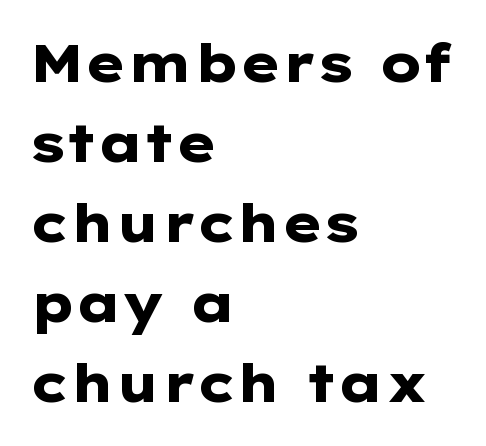
One-word summary of the alignment: left. This is heavy type, rendered in bold. Check the space under the baseline: it is left empty. Normally led — the rows are evenly, conventionally spaced. Here the designer chose a conventional face with non-uniform glyph widths.
